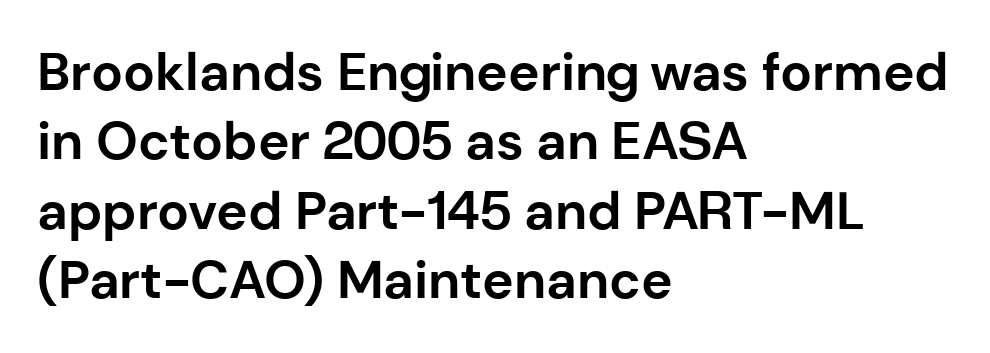
You could not count columns in this text — the font is proportionally spaced. Each word holds together tightly as a unit, with standard inter-letter gaps. Summary of vertical rhythm: regular, with standard interline spacing. The space beneath each line is pristine and unruled. Note: no serifs on the glyphs. Does the lettering tilt? It doesn't — this is upright.
